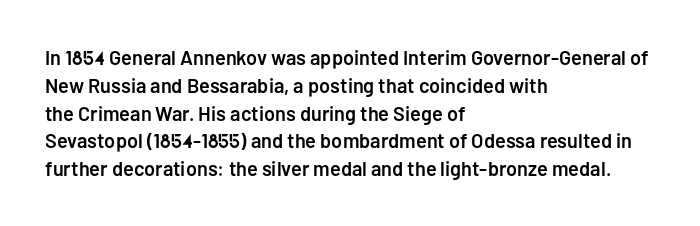
The image shows 20 px text type, upright; set left-aligned, normal line spacing (1.39x), normal letter spacing, not underlined.
